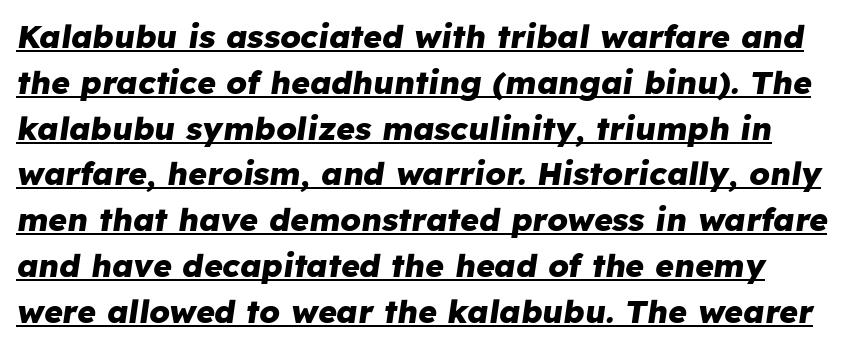
The image shows 32 px heavy type, italic (leaning right); set normal line spacing (1.43x), normal letter spacing, underlined; low stroke contrast and a medium x-height.
